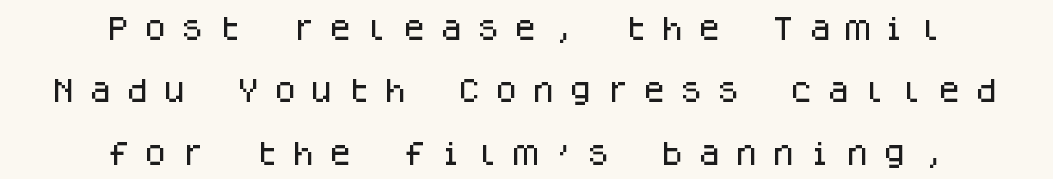
{"italic": "no", "underline": "no", "align": "center", "line_spacing": "loose", "line_spacing_ratio": 2.4, "letter_spacing": "wide", "letter_spacing_em": 0.42, "glyph_px": 26}
